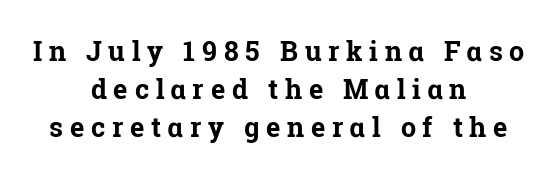
Q: Is the text bold? A: Yes.
Q: Is the text italic (slanted)? A: No, it is upright.
Q: Is the text underlined? A: No.
Q: How is the paragraph aligned? A: Centered.
Q: Is the spacing between letters normal or unusually wide? A: Unusually wide.
Q: Is the spacing between lines tight, normal or loose? A: Normal.
